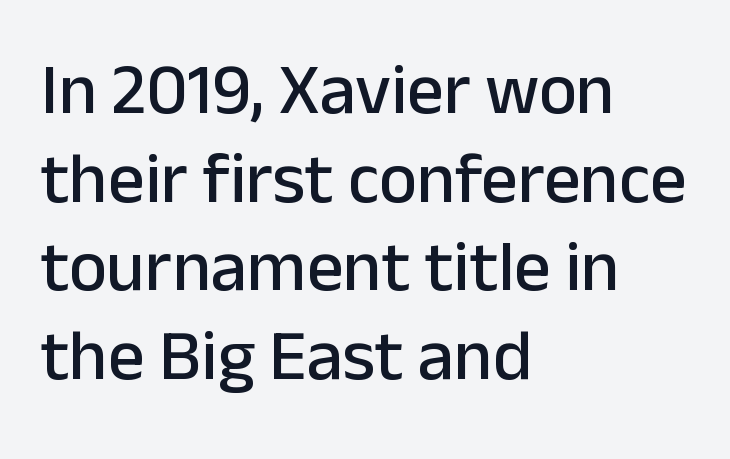
{"serif": "no", "italic": "no", "width": "normal", "stroke_contrast": "low", "x_height": "medium", "monospaced": "no", "underline": "no", "align": "left", "line_spacing_ratio": 1.23, "letter_spacing": "normal", "letter_spacing_em": 0.0, "glyph_px": 72}
